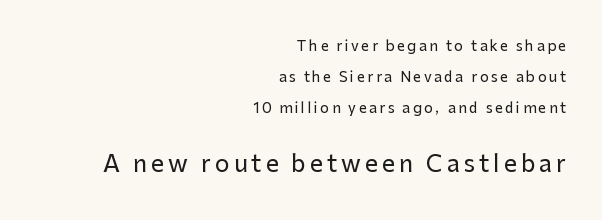
The image shows 23 px text type, upright; set right-aligned, loose line spacing (2.22x), not underlined; the second (bottom) block is 1.64x larger.
